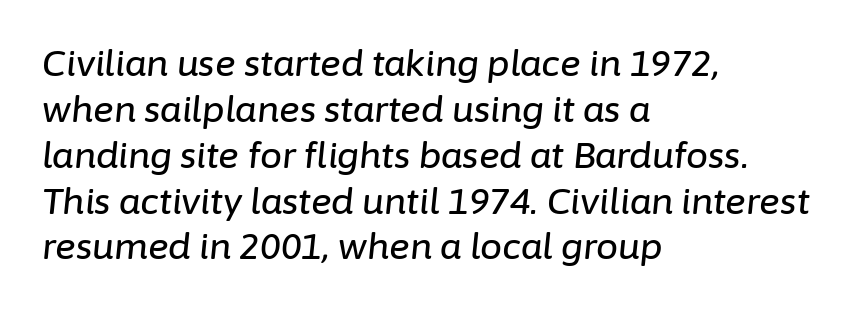
The leading is moderate, giving the passage an even texture. You can tell it's italic because the verticals aren't actually vertical. If you drew a ruler down the left edge, every line would touch it. Anything drawn beneath the words? Only blank space.
